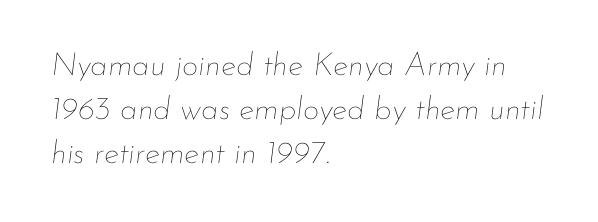
{"italic": "yes", "lean": "right", "slant_degrees": 7, "bold": "no", "weight": "thin", "width": "normal", "stroke_contrast": "low", "x_height": "small", "monospaced": "no", "underline": "no", "align": "left", "line_spacing": "normal", "line_spacing_ratio": 1.37, "letter_spacing": "normal", "letter_spacing_em": 0.0, "glyph_px": 32}
